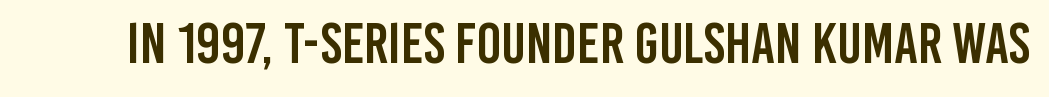
The image shows 58 px condensed sans-serif type, upright; set normal letter spacing, not underlined; low stroke contrast and a large x-height.
